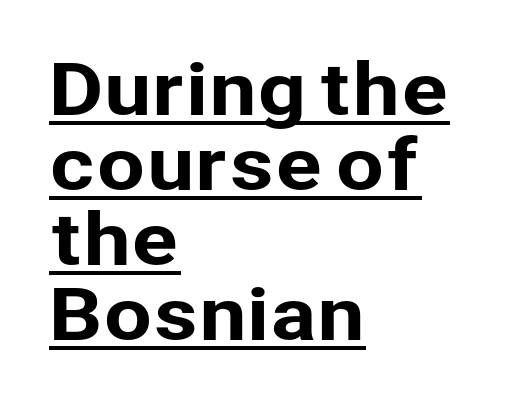
The image shows 70 px sans-serif type, upright; set left-aligned, tight line spacing (1.07x), normal letter spacing, underlined; low stroke contrast and a medium x-height.
